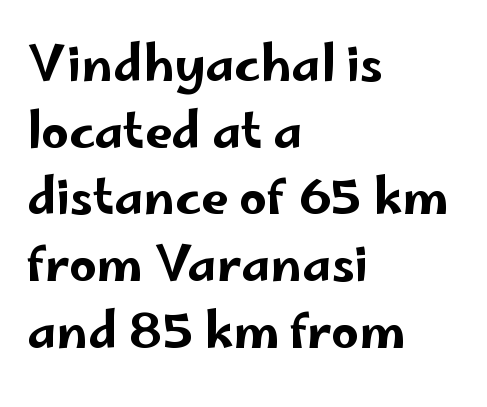
{"serif": "no", "italic": "no", "width": "wide", "stroke_contrast": "low", "x_height": "small", "monospaced": "no", "underline": "no", "align": "left", "line_spacing": "normal", "line_spacing_ratio": 1.36, "letter_spacing": "normal", "letter_spacing_em": 0.0, "glyph_px": 49}
